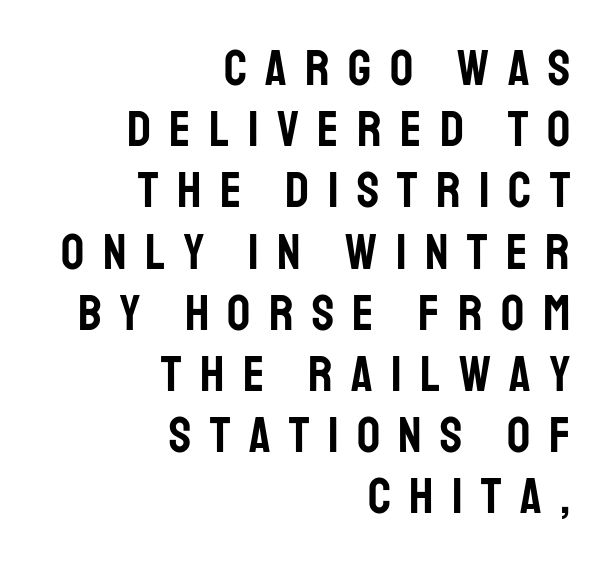
{"serif": "no", "italic": "no", "width": "condensed", "stroke_contrast": "low", "x_height": "large", "monospaced": "no", "underline": "no", "align": "right", "line_spacing_ratio": 1.2, "letter_spacing": "wide", "letter_spacing_em": 0.36, "glyph_px": 51}
